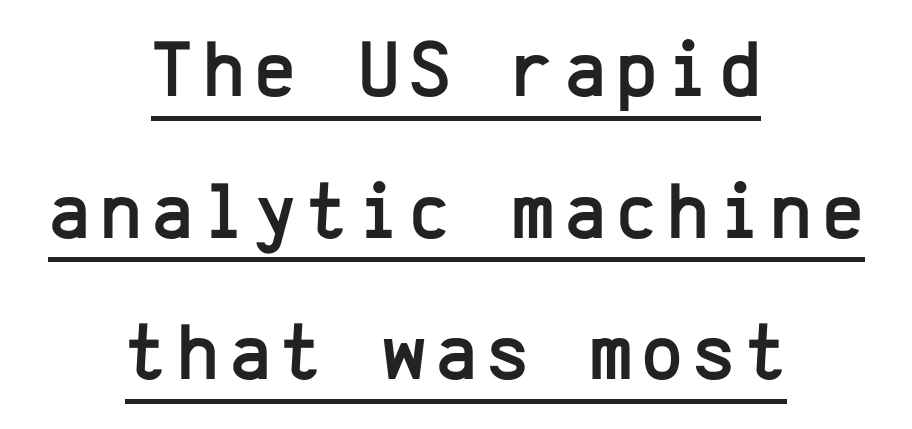
Q: Is the text italic (slanted)? A: No, it is upright.
Q: Is the typeface a serif or a sans-serif typeface? A: Sans-serif.
Q: Is the text underlined? A: Yes.
Q: How is the paragraph aligned? A: Centered.
Q: Width (condensed, normal, or wide)? A: Normal.
Q: Stroke contrast? A: Low.
Q: x-height? A: Medium.
Q: Monospaced? A: Yes.
